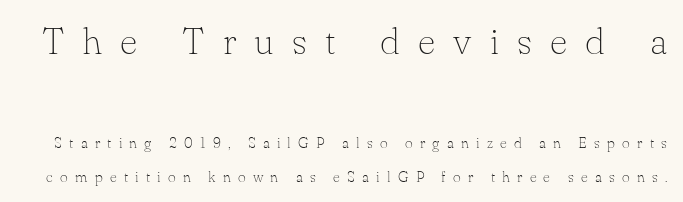
{"serif": "yes", "italic": "no", "bold": "no", "weight": "thin", "width": "normal", "stroke_contrast": "low", "x_height": "small", "monospaced": "no", "underline": "no", "line_spacing": "loose", "line_spacing_ratio": 2.27, "letter_spacing": "wide", "letter_spacing_em": 0.48, "larger_block": "first", "size_ratio": 2.53, "glyph_px": 38}
